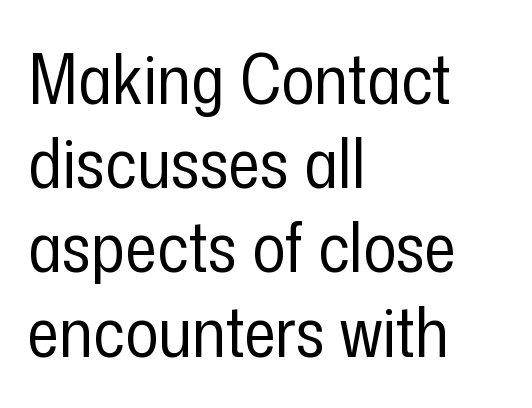
{"serif": "no", "italic": "no", "bold": "no", "weight": "regular", "width": "condensed", "stroke_contrast": "low", "x_height": "medium", "monospaced": "no", "underline": "no", "align": "left", "line_spacing_ratio": 1.22, "letter_spacing": "normal", "letter_spacing_em": 0.0, "glyph_px": 69}
